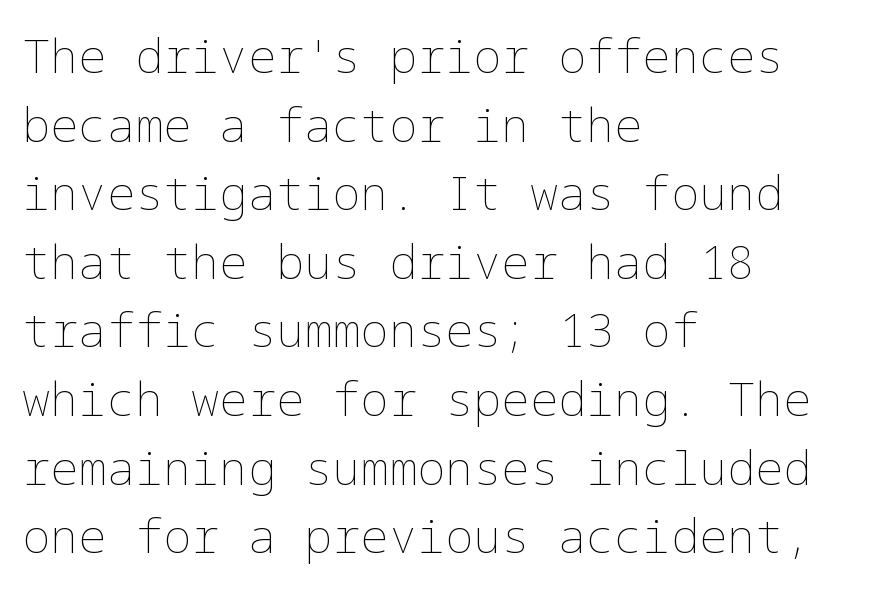
{"italic": "no", "bold": "no", "weight": "thin", "width": "normal", "stroke_contrast": "low", "x_height": "medium", "underline": "no", "align": "left", "line_spacing": "normal", "line_spacing_ratio": 1.46, "letter_spacing": "normal", "letter_spacing_em": 0.0, "glyph_px": 47}
